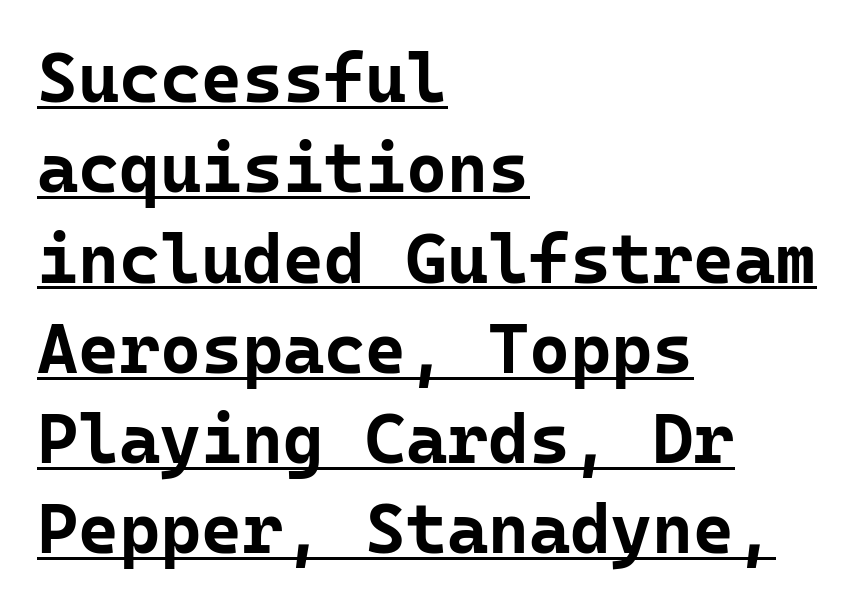
Spacing verdict: monospaced, one width for all characters. The letters carry no serifs — their stems end cleanly without finishing strokes. The rendering keeps characters at their native spacing. Horizontal alignment here is leftward, the default for most running prose. Strokes here are thick enough to call this a true bold.
